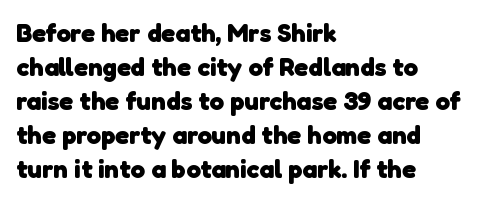
Q: Is the text bold? A: Yes.
Q: Is the text underlined? A: No.
Q: How is the paragraph aligned? A: Left-aligned.
Q: Is the spacing between letters normal or unusually wide? A: Normal.
Q: Is the spacing between lines tight, normal or loose? A: Normal.
